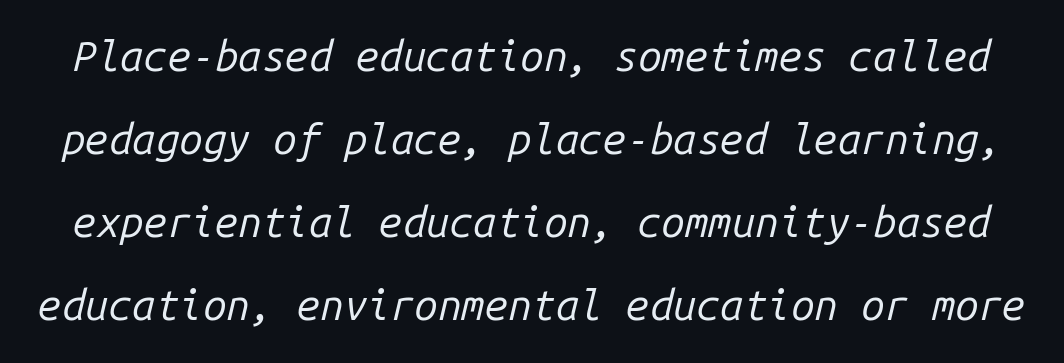
There is no visible air inserted between adjacent glyphs. These glyphs show unthickened strokes, regular width or finer. Line spacing here is loose. Notice how the stems are inclined rather than vertical — that's the hallmark of italics. The glyphs are unaccompanied by any horizontal stroke below them.
